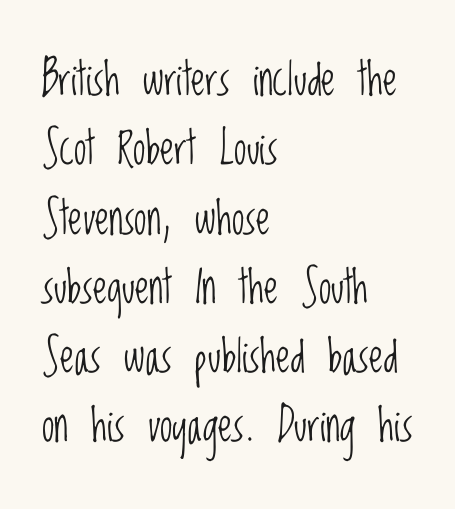
The image shows 45 px light, condensed sans-serif type, upright; set left-aligned, normal line spacing (1.54x), normal letter spacing, not underlined; low stroke contrast and a large x-height.
